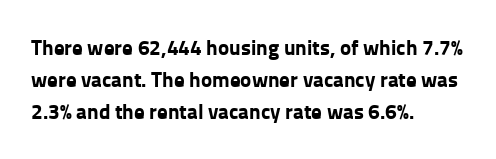
The type sits square on the baseline with zero lean. Summary of weight: heavy, a full bold. Interline gaps are of average width in this sample. The type is set solid horizontally, with unmodified tracking. Underline: absent.
